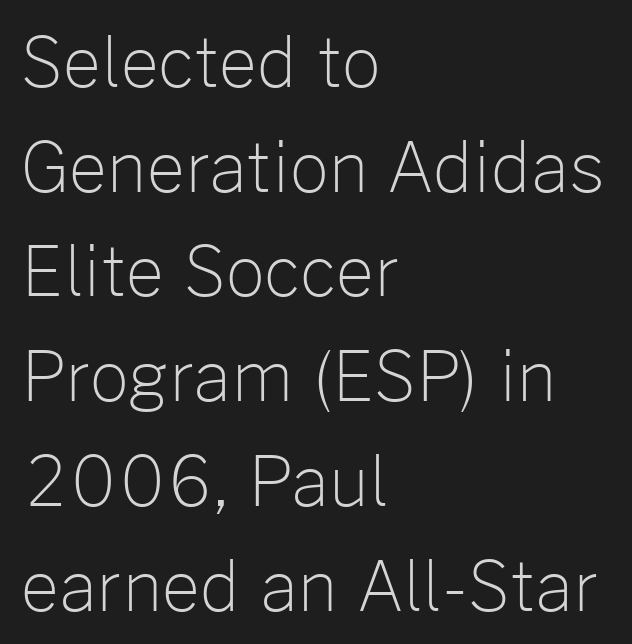
The image shows 68 px light sans-serif type, upright; set left-aligned, normal line spacing (1.54x), normal letter spacing, not underlined; low stroke contrast and a medium x-height.
